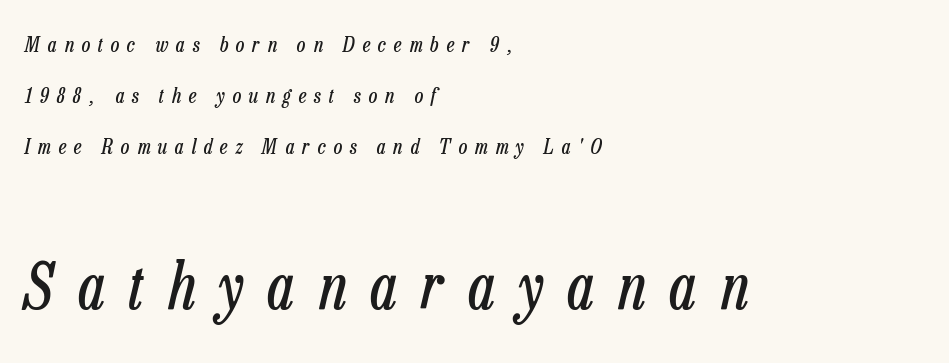
{"italic": "yes", "lean": "right", "slant_degrees": 13, "bold": "no", "weight": "regular", "width": "condensed", "stroke_contrast": "low", "x_height": "medium", "monospaced": "no", "underline": "no", "align": "left", "line_spacing": "loose", "line_spacing_ratio": 2.43, "letter_spacing": "wide", "letter_spacing_em": 0.38, "larger_block": "second", "size_ratio": 3.05, "glyph_px": 64}
